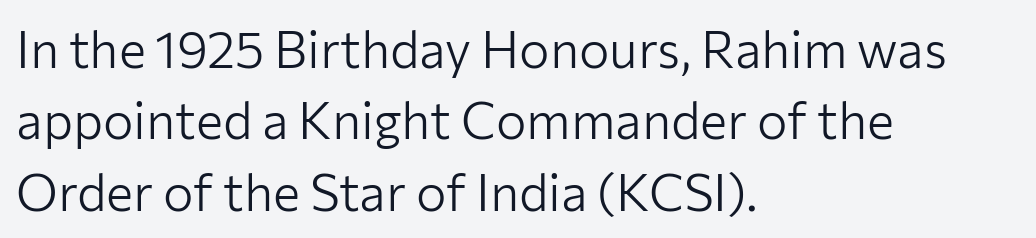
{"serif": "no", "italic": "no", "bold": "no", "weight": "light", "width": "normal", "stroke_contrast": "low", "x_height": "medium", "monospaced": "no", "underline": "no", "align": "left", "line_spacing": "normal", "line_spacing_ratio": 1.4, "letter_spacing": "normal", "letter_spacing_em": 0.0, "glyph_px": 51}
